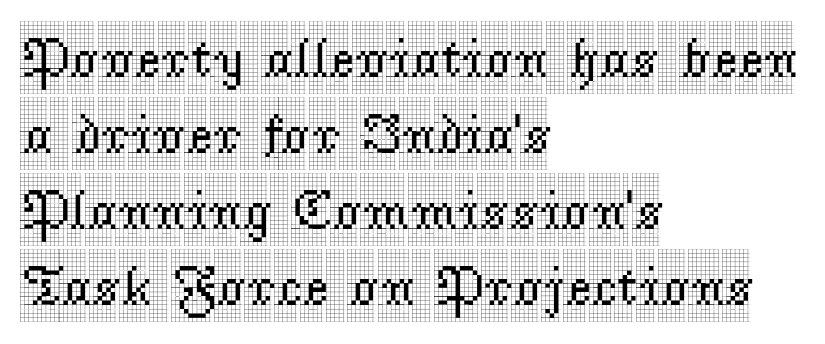
Whoever set this chose a conventional vertical rhythm. Every row of glyphs begins at an identical x-position on the left. Honestly, the letter spacing is just normal — you wouldn't notice it. The specimen omits any rule beneath the text block's lines.
